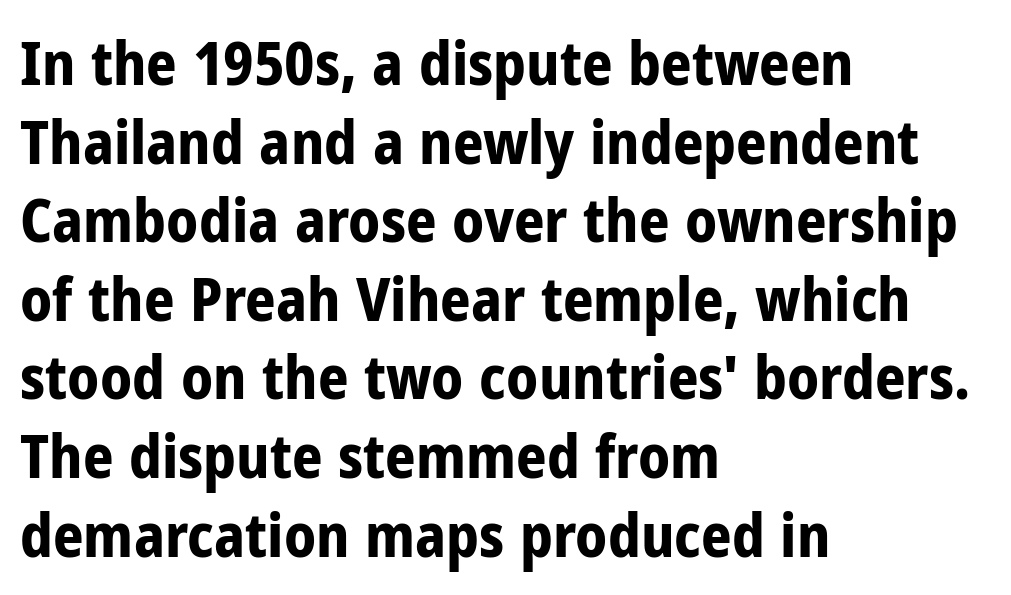
Reading down the column, the eye jumps a familiar distance to each next line. Typographic density is high because the face is bold. Any mark beneath the type? The region is blank. This is the regular roman posture of the typeface. Spacing verdict: proportional, widths tailored to each character.
